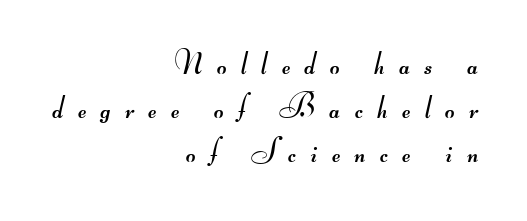
{"serif": "no", "bold": "no", "weight": "regular", "width": "wide", "stroke_contrast": "medium", "monospaced": "no", "underline": "no", "align": "right", "line_spacing": "normal", "line_spacing_ratio": 1.34, "letter_spacing": "wide", "letter_spacing_em": 0.44, "glyph_px": 33}
